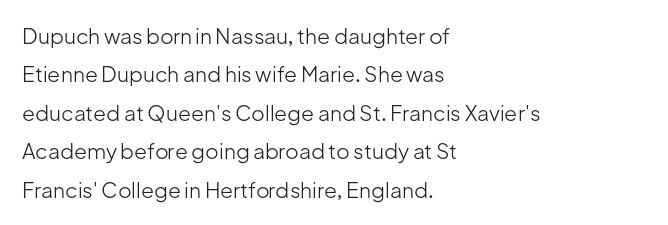
{"italic": "no", "bold": "no", "underline": "no", "align": "left", "line_spacing_ratio": 1.83, "letter_spacing": "normal", "letter_spacing_em": 0.0, "glyph_px": 21}
